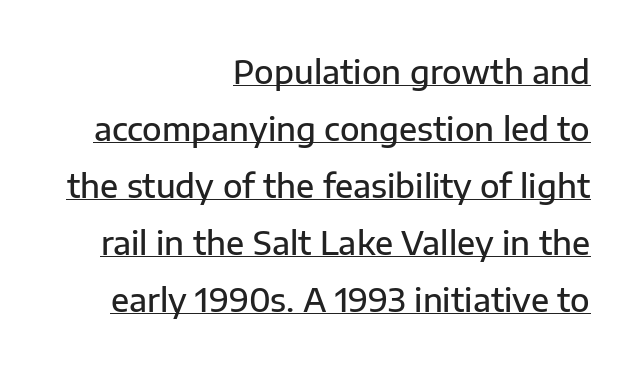
{"serif": "no", "italic": "no", "bold": "semi", "weight": "semibold", "width": "normal", "stroke_contrast": "low", "x_height": "medium", "monospaced": "no", "underline": "yes", "align": "right", "line_spacing_ratio": 1.78, "letter_spacing": "normal", "letter_spacing_em": 0.0, "glyph_px": 32}
